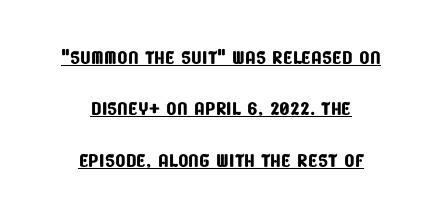
The image shows 27 px text type; set centered, loose line spacing (1.9x), normal letter spacing, underlined.
